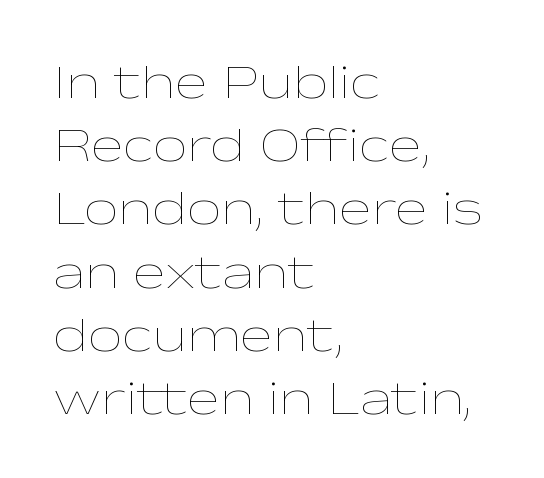
Notice how the stems are strictly vertical — no italics here. Summary of vertical rhythm: regular, with standard interline spacing. The lines in this sample share a left origin and differ only in where they stop. These glyphs show unthickened strokes, regular width or finer. Observe the ordinary spacing: letters are neighbours, not strangers. Beneath every word, the page is bare.
